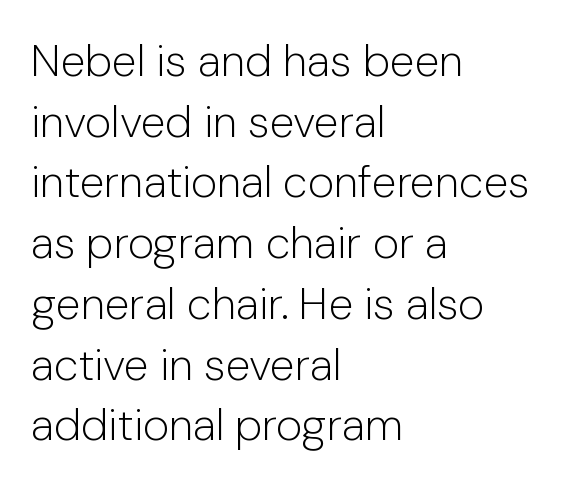
The image shows 45 px light sans-serif type, upright; set left-aligned, normal line spacing (1.35x), normal letter spacing, not underlined; low stroke contrast and a medium x-height.
